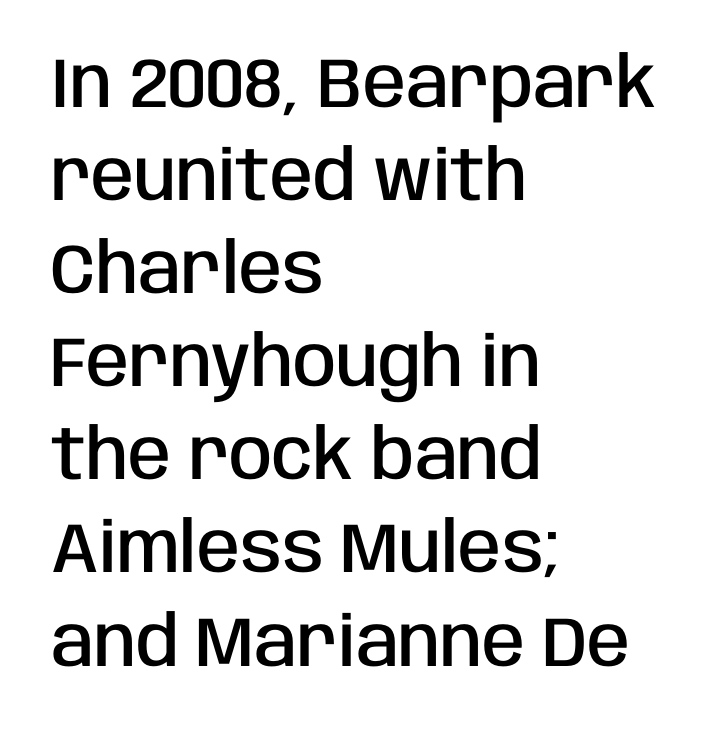
Normally led — the rows are evenly, conventionally spaced. Proportional: the letters do not fall into vertical columns. Posture: upright roman. Plain, unruled lines of type.
